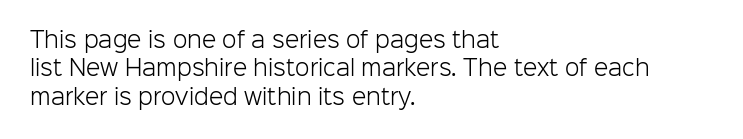
Evenly set lines give the paragraph a standard silhouette. Students, note that the glyphs here touch the page at normal intervals. In terms of posture, this sample is upright. Typeset ragged right — the left edge is the straight one.
